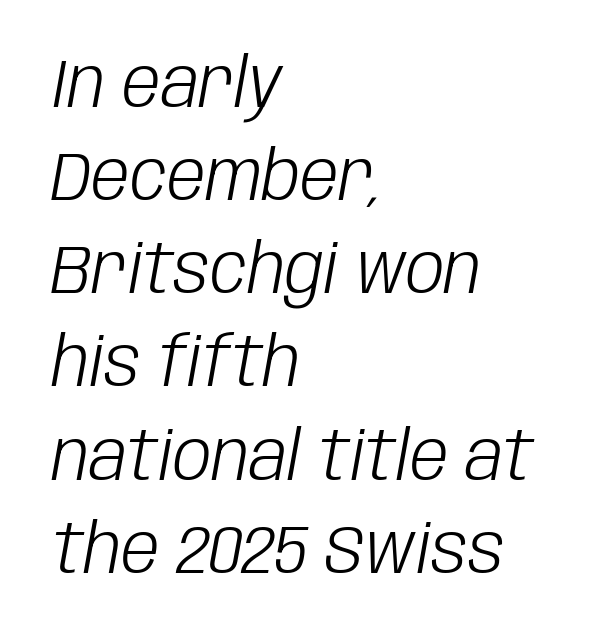
{"italic": "yes", "lean": "right", "slant_degrees": 10, "bold": "no", "weight": "light", "width": "condensed", "stroke_contrast": "low", "x_height": "large", "monospaced": "no", "underline": "no", "align": "left", "line_spacing": "normal", "line_spacing_ratio": 1.35, "letter_spacing": "normal", "letter_spacing_em": 0.0, "glyph_px": 69}
